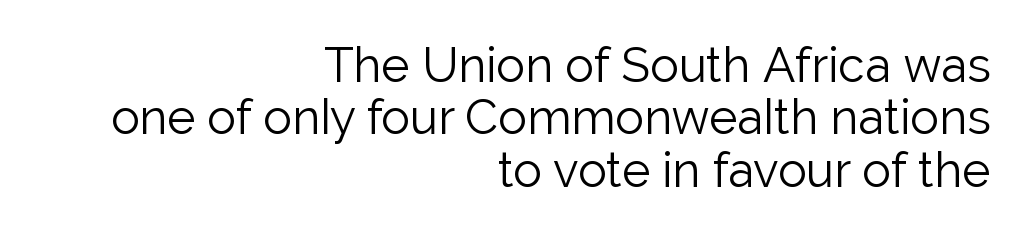
Q: Is the text bold? A: No.
Q: Is the text italic (slanted)? A: No, it is upright.
Q: Is the typeface a serif or a sans-serif typeface? A: Sans-serif.
Q: Is the text underlined? A: No.
Q: How is the paragraph aligned? A: Right-aligned.
Q: Is the spacing between letters normal or unusually wide? A: Normal.
Q: Is the spacing between lines tight, normal or loose? A: Tight.
Q: Width (condensed, normal, or wide)? A: Normal.
Q: Stroke contrast? A: Low.
Q: x-height? A: Medium.
Q: Monospaced? A: No.
